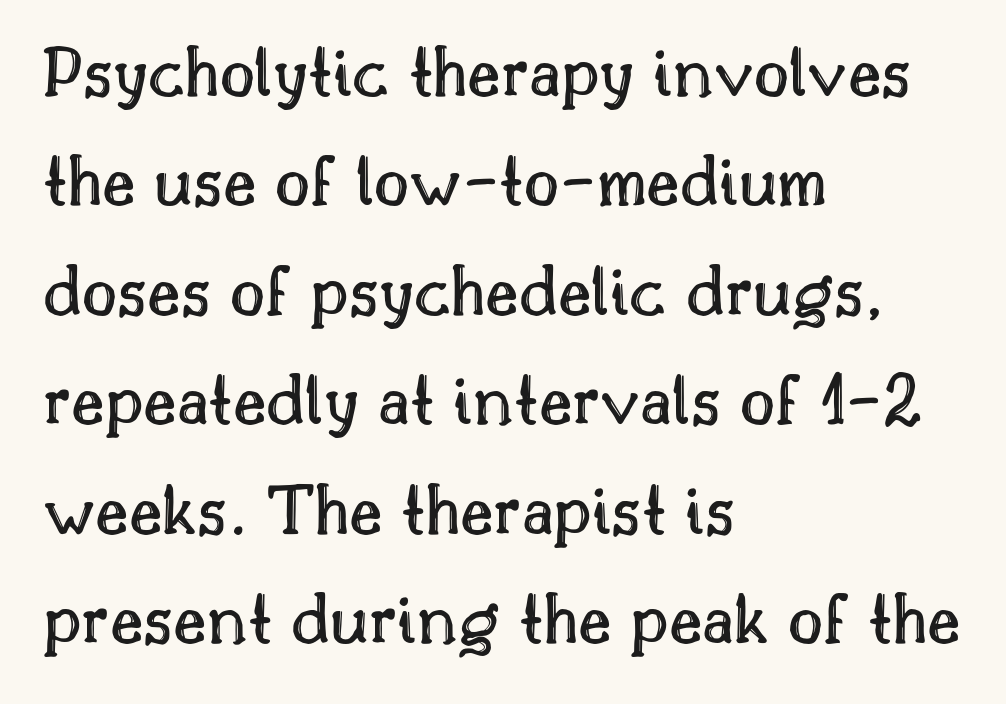
{"italic": "no", "width": "normal", "x_height": "small", "monospaced": "no", "underline": "no", "align": "left", "line_spacing": "normal", "line_spacing_ratio": 1.44, "letter_spacing": "normal", "letter_spacing_em": 0.0, "glyph_px": 76}
